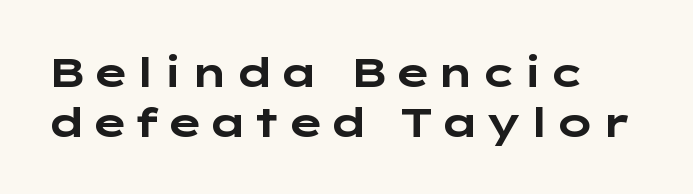
Q: Is the text bold? A: Yes.
Q: Is the text italic (slanted)? A: No, it is upright.
Q: Is the typeface a serif or a sans-serif typeface? A: Sans-serif.
Q: Is the text underlined? A: No.
Q: How is the paragraph aligned? A: Left-aligned.
Q: Is the spacing between lines tight, normal or loose? A: Normal.
Q: Width (condensed, normal, or wide)? A: Wide.
Q: Stroke contrast? A: Low.
Q: x-height? A: Medium.
